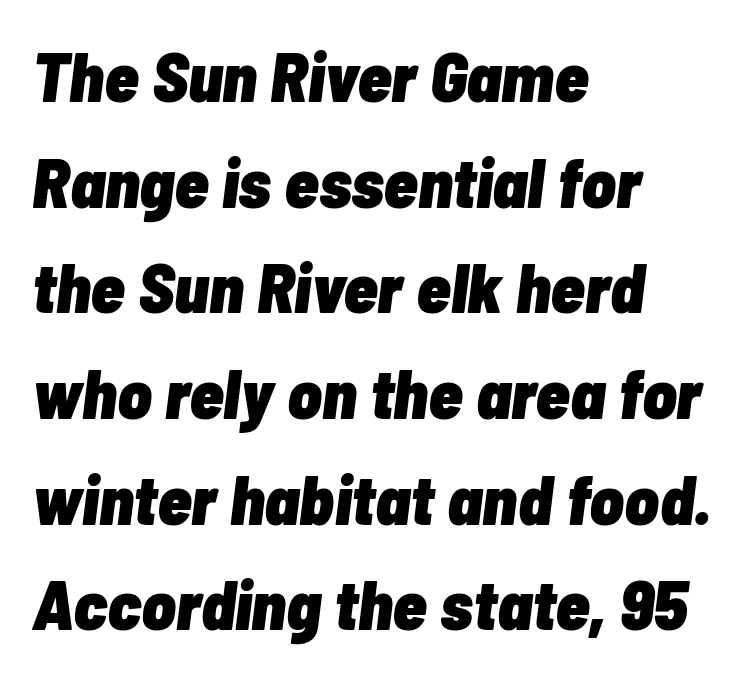
Typeset ragged right — the left edge is the straight one. This sample uses plain, unmodified letter spacing. The passage shown is typed in a proportional face where columns would drift. The rendering uses a bold face; every stroke is thick and dark. Only glyphs here, with clear space below each row.
